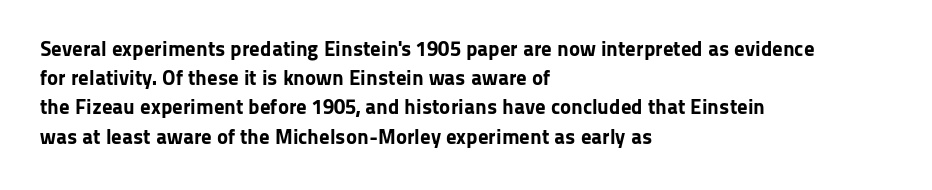
Q: Is the text bold? A: Yes.
Q: Is the text italic (slanted)? A: No, it is upright.
Q: Is the text underlined? A: No.
Q: How is the paragraph aligned? A: Left-aligned.
Q: Is the spacing between letters normal or unusually wide? A: Normal.
Q: Is the spacing between lines tight, normal or loose? A: Normal.
